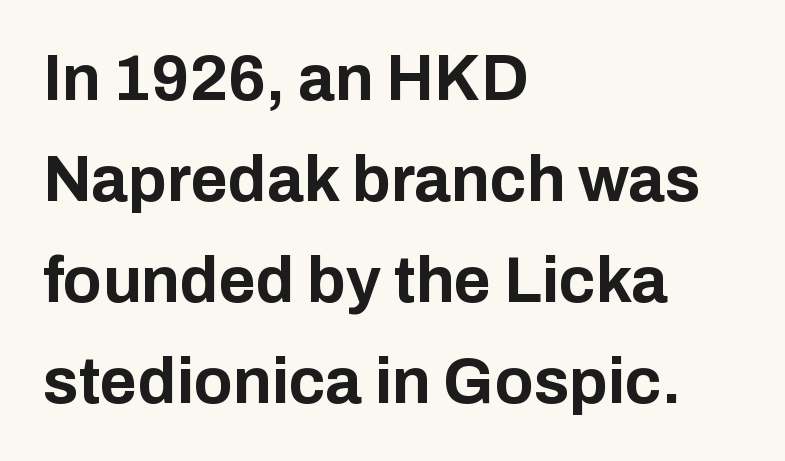
The strokes are fattened all the way to bold. Unmarked baselines from the first word to the last. A sans-serif font was chosen for this passage. Look at the tracking — it's just the regular setting, nothing added.
